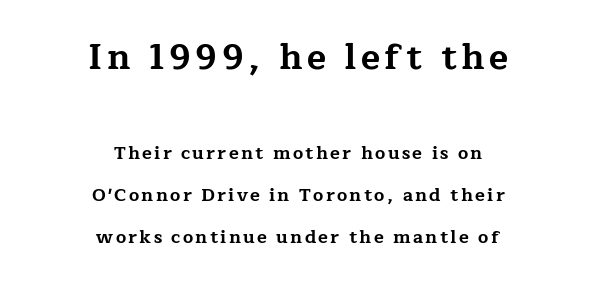
Q: Is the text bold? A: Yes.
Q: Is the text italic (slanted)? A: No, it is upright.
Q: Is the typeface a serif or a sans-serif typeface? A: Serif.
Q: Is the text underlined? A: No.
Q: How is the paragraph aligned? A: Centered.
Q: Is the spacing between lines tight, normal or loose? A: Loose.
Q: Which block of text is set in a larger size, the first (top) or the second (bottom)? A: The first (top) one.
Q: Width (condensed, normal, or wide)? A: Wide.
Q: Stroke contrast? A: Low.
Q: x-height? A: Medium.
Q: Monospaced? A: No.
